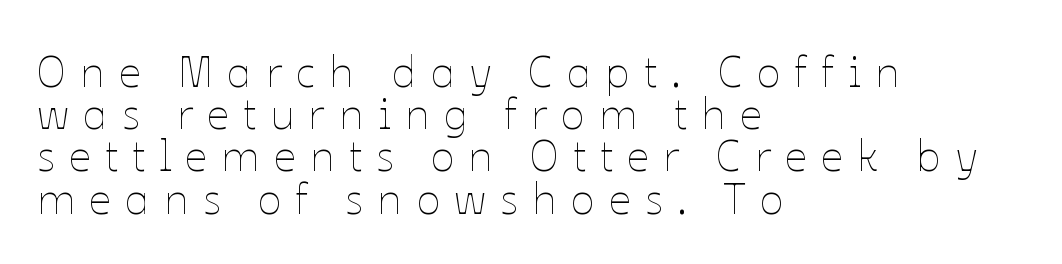
Q: Is the text bold? A: No.
Q: Is the text italic (slanted)? A: No, it is upright.
Q: Is the text underlined? A: No.
Q: How is the paragraph aligned? A: Left-aligned.
Q: Is the spacing between letters normal or unusually wide? A: Unusually wide.
Q: Is the spacing between lines tight, normal or loose? A: Tight.
Q: Width (condensed, normal, or wide)? A: Normal.
Q: Stroke contrast? A: Low.
Q: x-height? A: Medium.
Q: Monospaced? A: No.
